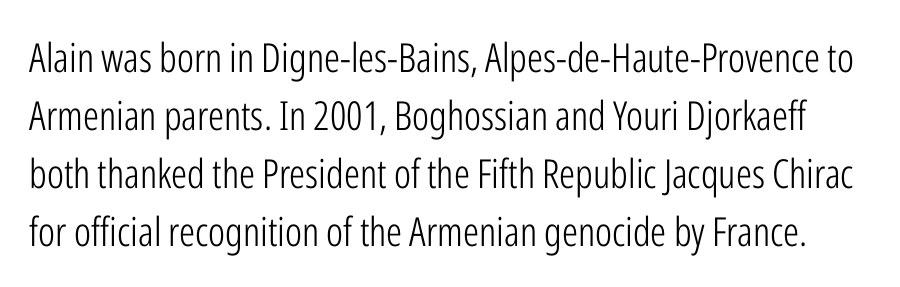
The horizontal fit of the characters is conventional and even. Only glyphs here, with clear space below each row. Quick note: interline space is typical. The text was rendered using a sans face with plain stroke endings. Is this a fixed-width face? No — the glyphs have proportional, varying widths.
